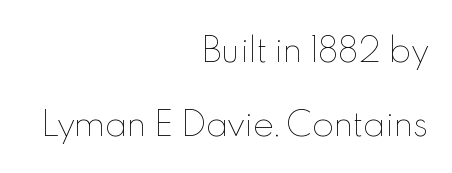
The image shows 32 px thin type, upright; set right-aligned, loose line spacing (2.32x), normal letter spacing, not underlined; a small x-height.
